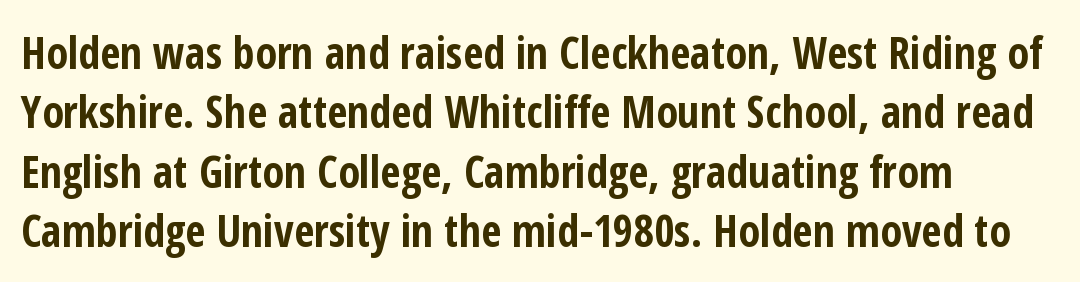
The image shows 44 px bold, condensed sans-serif type, upright; set left-aligned, normal line spacing (1.35x), normal letter spacing, not underlined; low stroke contrast and a medium x-height.
